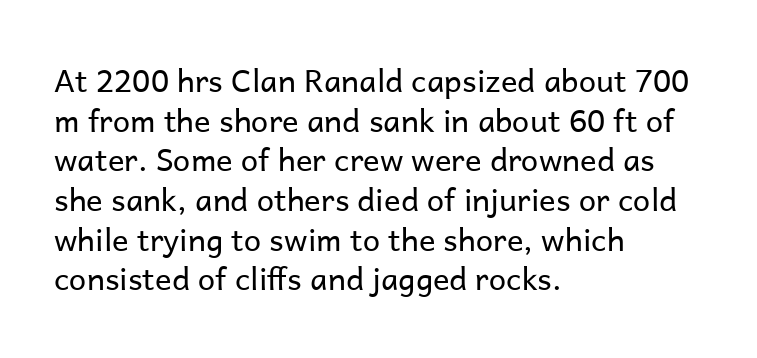
Q: Is the text bold? A: No.
Q: Is the text italic (slanted)? A: No, it is upright.
Q: Is the typeface a serif or a sans-serif typeface? A: Sans-serif.
Q: Is the text underlined? A: No.
Q: How is the paragraph aligned? A: Left-aligned.
Q: Is the spacing between letters normal or unusually wide? A: Normal.
Q: Is the spacing between lines tight, normal or loose? A: Normal.
Q: Width (condensed, normal, or wide)? A: Normal.
Q: Stroke contrast? A: Low.
Q: x-height? A: Medium.
Q: Monospaced? A: No.
